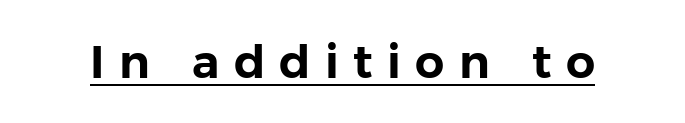
{"serif": "no", "italic": "no", "width": "normal", "stroke_contrast": "low", "x_height": "medium", "monospaced": "no", "underline": "yes", "letter_spacing": "wide", "letter_spacing_em": 0.31, "glyph_px": 46}
